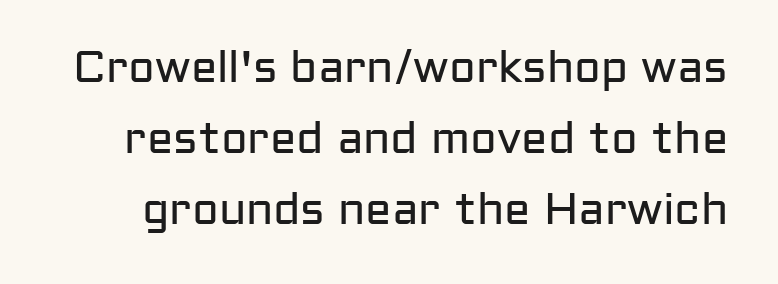
Q: Is the text bold? A: No.
Q: Is the text italic (slanted)? A: No, it is upright.
Q: Is the typeface a serif or a sans-serif typeface? A: Sans-serif.
Q: Is the text underlined? A: No.
Q: Is the spacing between letters normal or unusually wide? A: Normal.
Q: Is the spacing between lines tight, normal or loose? A: Normal.
Q: Width (condensed, normal, or wide)? A: Normal.
Q: Stroke contrast? A: Low.
Q: x-height? A: Medium.
Q: Monospaced? A: No.
